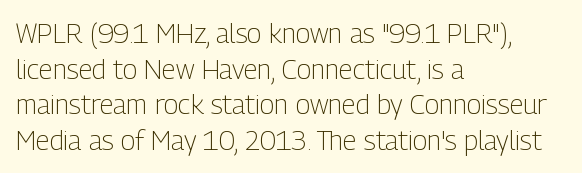
Notice how descenders clear the ascenders below comfortably — that's standard leading. Rule under the text: the space is simply empty. This rendering uses left alignment, leaving the right contour irregular. The type sits square on the baseline with zero lean. The font sits on the lighter half of the weight spectrum, regular included. The gaps between neighbouring characters are ordinary and unremarkable.
